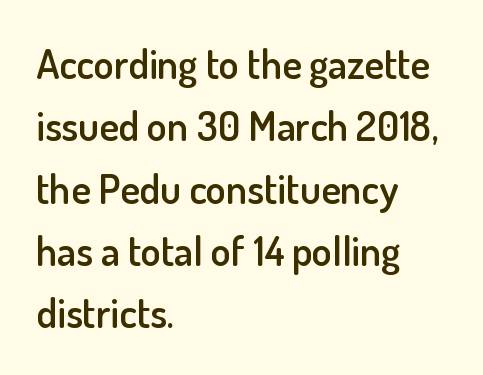
{"serif": "no", "italic": "no", "bold": "semi", "weight": "semibold", "width": "normal", "stroke_contrast": "low", "x_height": "small", "monospaced": "no", "underline": "no", "align": "left", "line_spacing": "normal", "line_spacing_ratio": 1.52, "letter_spacing": "normal", "letter_spacing_em": 0.0, "glyph_px": 41}
